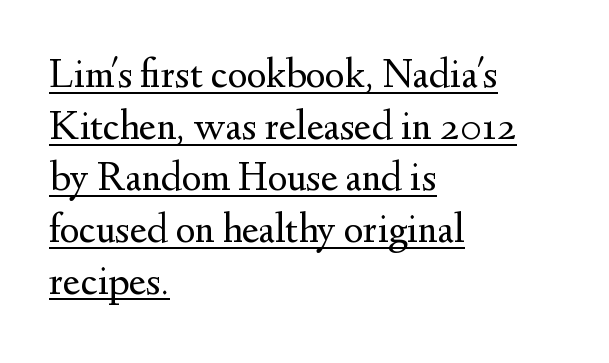
A typesetter would call this proportional, since set widths differ per character. The typography opts for an upright posture over an oblique one. The font family rendered here belongs to the serif group. Honestly, the letter spacing is just normal — you wouldn't notice it. Each line starts at the same left margin while the right side varies.
